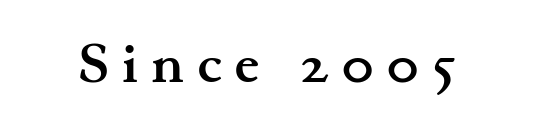
Anything drawn beneath the words? Only blank space. Loose tracking; the words dissolve into strings of separated letters. Ordinary non-slanted type is in use. Each letter's strokes conclude with small projecting serifs.
